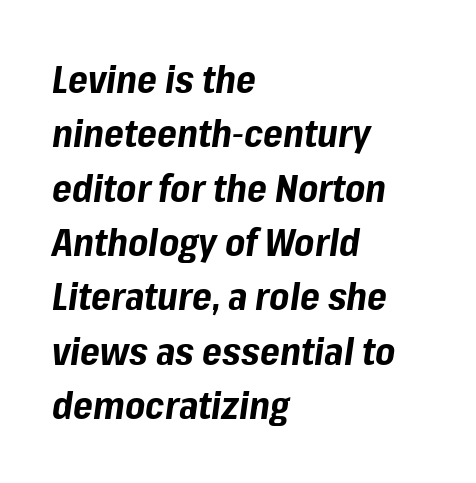
Spacing between characters is what you'd get straight out of the box. Proportional: the letters do not fall into vertical columns. Reading down the column, the eye jumps a familiar distance to each next line. The rendering applies a slant to the glyphs. Compared with a centered layout, this one pins lines to the left instead. The foot of each line stays bare and open.
